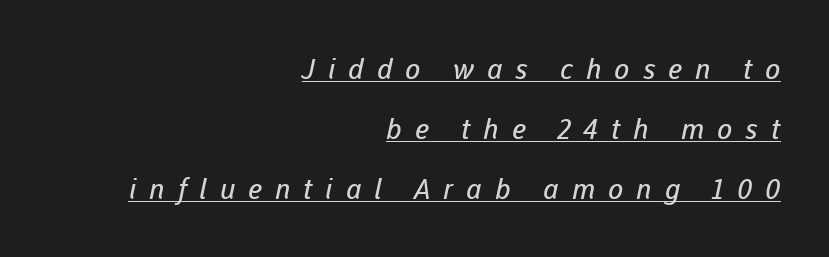
The image shows 28 px regular-weight sans-serif type; set right-aligned, loose line spacing (2.15x), unusually wide letter spacing (+0.46 em), underlined; low stroke contrast and a medium x-height.
